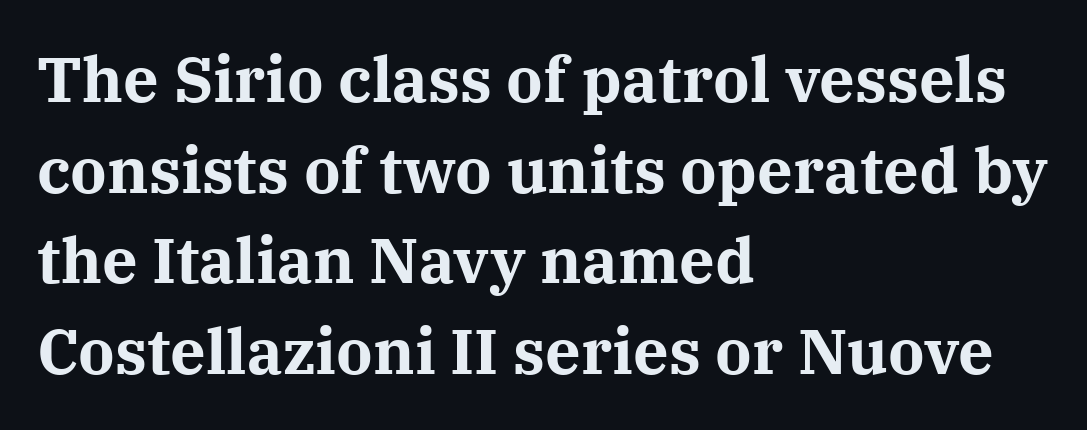
The image shows 63 px bold serif type, upright; set left-aligned, normal line spacing (1.44x), normal letter spacing, not underlined; medium stroke contrast and a medium x-height.
